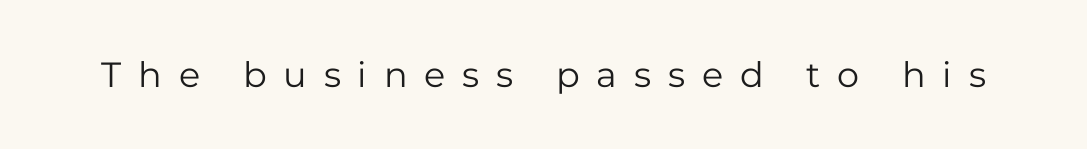
Q: Is the text bold? A: No.
Q: Is the text italic (slanted)? A: No, it is upright.
Q: Is the typeface a serif or a sans-serif typeface? A: Sans-serif.
Q: Is the text underlined? A: No.
Q: Is the spacing between letters normal or unusually wide? A: Unusually wide.
Q: Width (condensed, normal, or wide)? A: Normal.
Q: Stroke contrast? A: Low.
Q: x-height? A: Medium.
Q: Monospaced? A: No.
